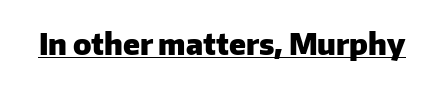
Q: Is the text bold? A: Yes.
Q: Is the text italic (slanted)? A: No, it is upright.
Q: Is the typeface a serif or a sans-serif typeface? A: Sans-serif.
Q: Is the text underlined? A: Yes.
Q: Is the spacing between letters normal or unusually wide? A: Normal.
Q: Width (condensed, normal, or wide)? A: Normal.
Q: Stroke contrast? A: Low.
Q: x-height? A: Medium.
Q: Monospaced? A: No.
